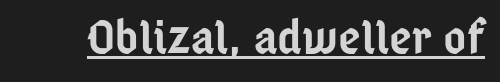
{"serif": "no", "italic": "no", "bold": "semi", "weight": "semibold", "width": "condensed", "stroke_contrast": "low", "x_height": "medium", "monospaced": "no", "underline": "yes", "letter_spacing": "normal", "letter_spacing_em": 0.0, "glyph_px": 49}
